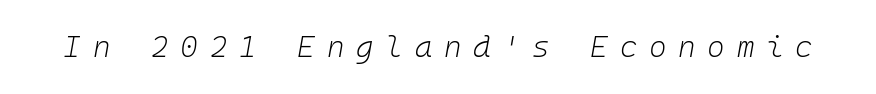
{"italic": "yes", "lean": "right", "slant_degrees": 10, "bold": "no", "weight": "light", "width": "normal", "stroke_contrast": "low", "x_height": "medium", "monospaced": "yes", "underline": "no", "letter_spacing": "wide", "letter_spacing_em": 0.39, "glyph_px": 30}
